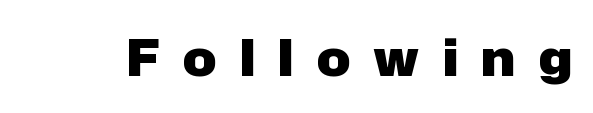
The font is running at its bold setting. Each row of text sits above clean, open space. A typesetter would label this face a sans. Note the varied advance widths — an 'i' is clearly narrower than an 'm'. Inter-character spacing is expanded well beyond the font's built-in metrics. Vertical strokes here are truly vertical.
